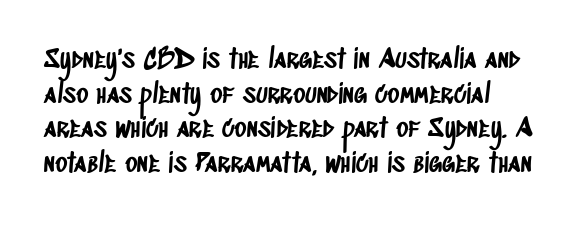
The image shows 26 px text type; set left-aligned, normal line spacing (1.33x), normal letter spacing, not underlined.
